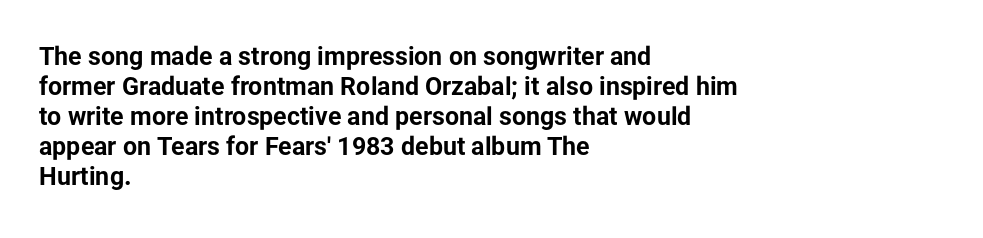
Default kerning and tracking; the words read as compact shapes. The letters stand upright; this is a roman face. Pretty heavy lettering here — definitely bold. The words here are not underlined.
